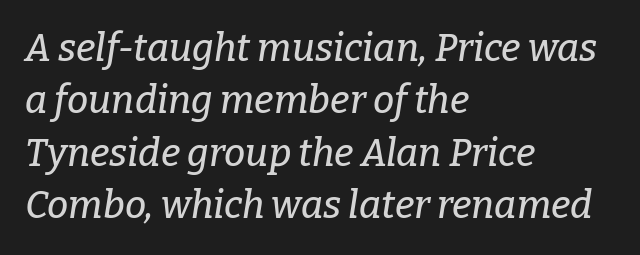
{"serif": "yes", "italic": "yes", "lean": "right", "slant_degrees": 9, "width": "normal", "stroke_contrast": "low", "x_height": "medium", "monospaced": "no", "underline": "no", "align": "left", "line_spacing": "normal", "line_spacing_ratio": 1.38, "letter_spacing": "normal", "letter_spacing_em": 0.0, "glyph_px": 38}
